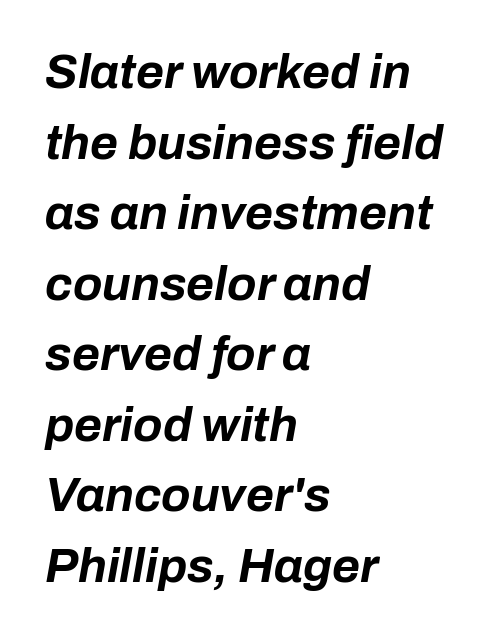
The image shows 48 px bold type, italic (leaning right); set left-aligned, normal line spacing (1.47x), normal letter spacing, not underlined; low stroke contrast and a medium x-height.
